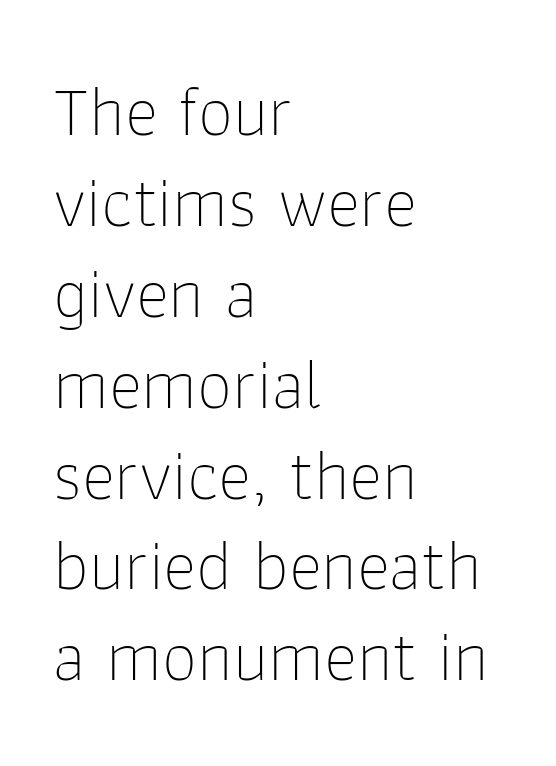
The image shows 71 px thin sans-serif type, upright; set left-aligned, normal line spacing (1.28x), normal letter spacing, not underlined; low stroke contrast and a medium x-height.
